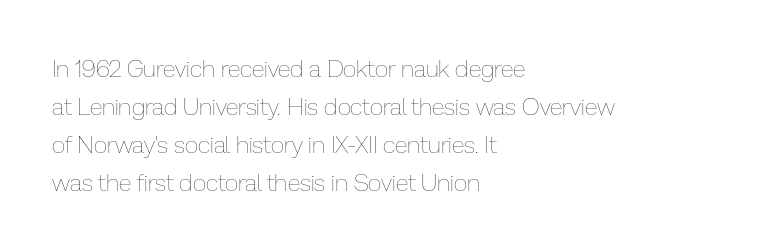
Q: Is the text bold? A: No.
Q: Is the text italic (slanted)? A: No, it is upright.
Q: Is the text underlined? A: No.
Q: How is the paragraph aligned? A: Left-aligned.
Q: Is the spacing between letters normal or unusually wide? A: Normal.
Q: Is the spacing between lines tight, normal or loose? A: Normal.
